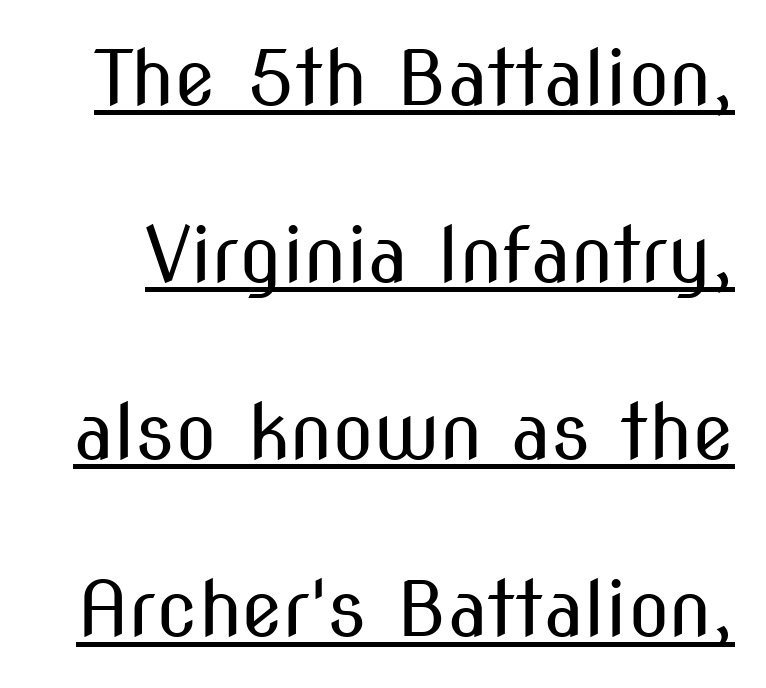
The image shows 76 px regular-weight, condensed sans-serif type, upright; set loose line spacing (2.33x), normal letter spacing, underlined; medium stroke contrast and a medium x-height.
